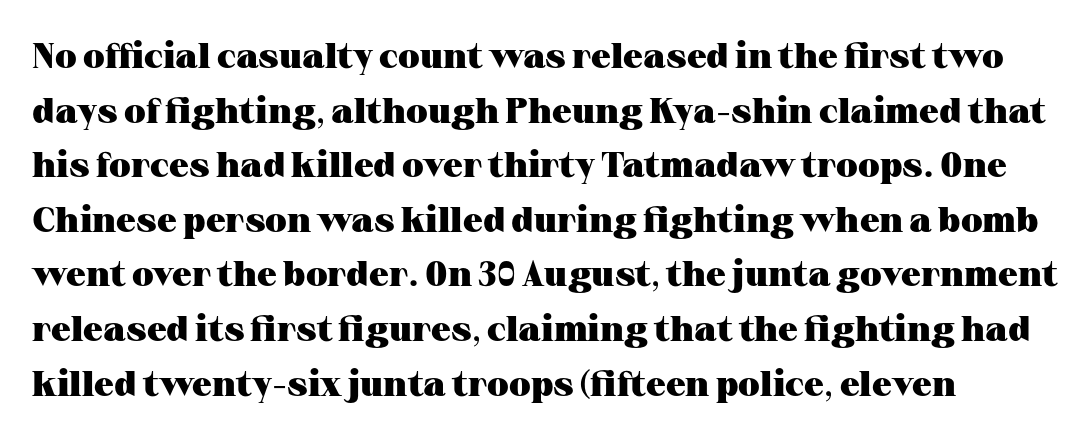
Q: Is the text bold? A: Yes.
Q: Is the text italic (slanted)? A: No, it is upright.
Q: Is the typeface a serif or a sans-serif typeface? A: Serif.
Q: Is the text underlined? A: No.
Q: Is the spacing between letters normal or unusually wide? A: Normal.
Q: Is the spacing between lines tight, normal or loose? A: Normal.
Q: Width (condensed, normal, or wide)? A: Wide.
Q: Stroke contrast? A: Medium.
Q: x-height? A: Medium.
Q: Monospaced? A: No.
